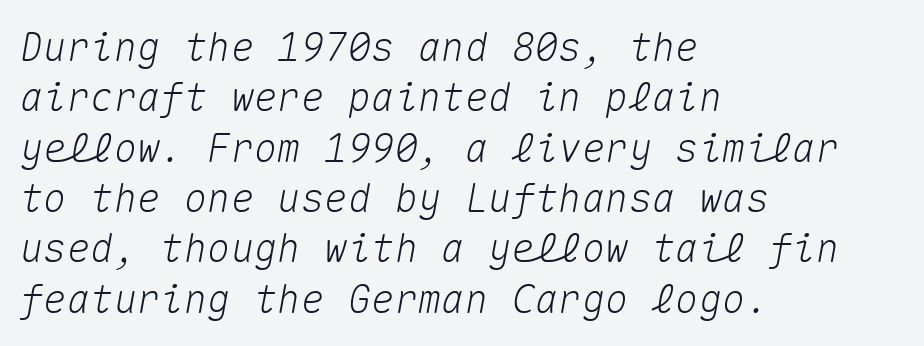
{"italic": "yes", "lean": "right", "slant_degrees": 10, "width": "normal", "stroke_contrast": "medium", "x_height": "medium", "monospaced": "yes", "underline": "no", "align": "left", "line_spacing": "normal", "line_spacing_ratio": 1.29, "letter_spacing": "normal", "letter_spacing_em": 0.0, "glyph_px": 39}
